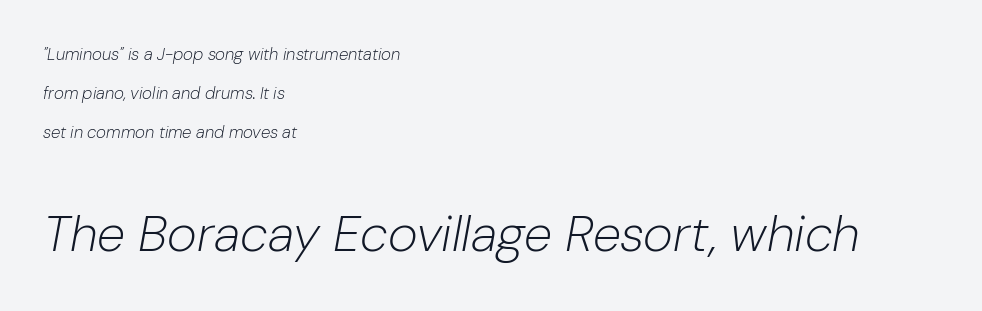
The font sits on the lighter half of the weight spectrum, regular included. Look at the glyph heights: the lower group is clearly the bigger setting. Honestly, the rows look like they've been pulled way apart. Observe the ordinary spacing: letters are neighbours, not strangers.
